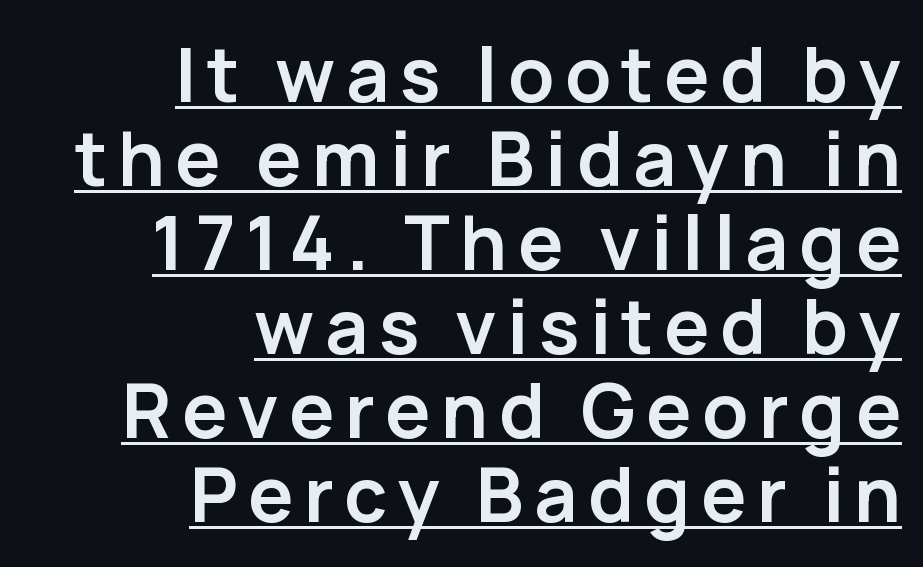
Students, observe: this is what under-led, compact text looks like. Check where the strokes stop: nothing finishes them off — pure sans. This is roman type, the default non-slanted kind. The characters look thick and weighty, a clear bold.
